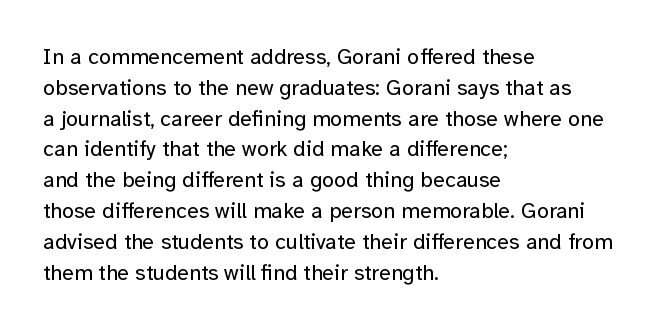
The image shows 22 px text type, upright; set left-aligned, normal line spacing (1.4x), normal letter spacing, not underlined.
